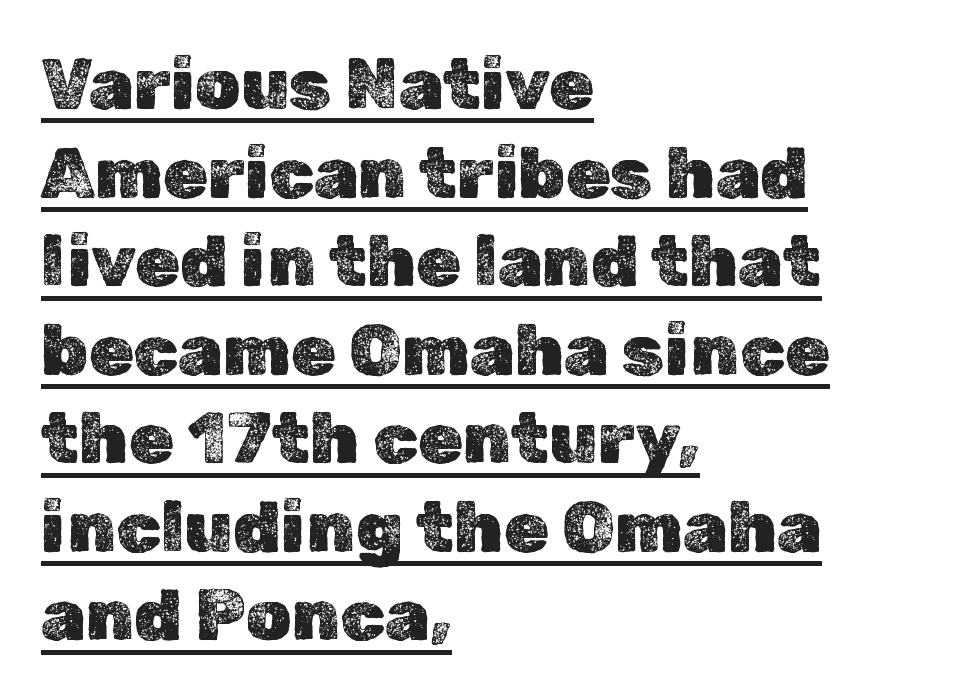
Q: Is the text italic (slanted)? A: No, it is upright.
Q: Is the text underlined? A: Yes.
Q: How is the paragraph aligned? A: Left-aligned.
Q: Is the spacing between letters normal or unusually wide? A: Normal.
Q: Width (condensed, normal, or wide)? A: Normal.
Q: x-height? A: Medium.
Q: Monospaced? A: No.
